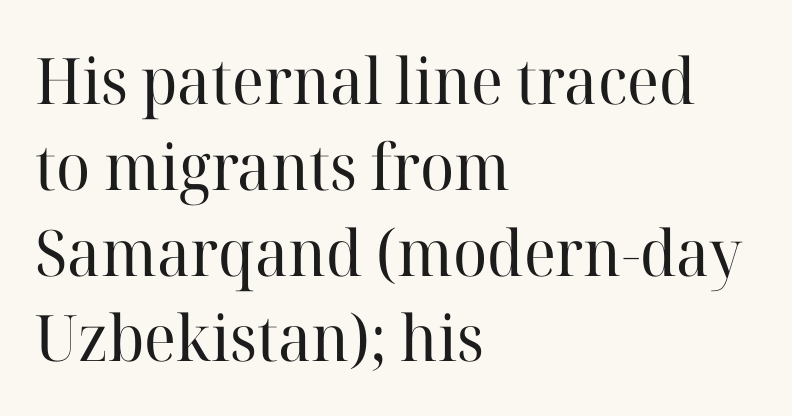
{"serif": "yes", "italic": "no", "bold": "no", "weight": "regular", "width": "normal", "stroke_contrast": "high", "x_height": "medium", "monospaced": "no", "underline": "no", "align": "left", "line_spacing": "normal", "line_spacing_ratio": 1.34, "letter_spacing": "normal", "letter_spacing_em": 0.0, "glyph_px": 64}
